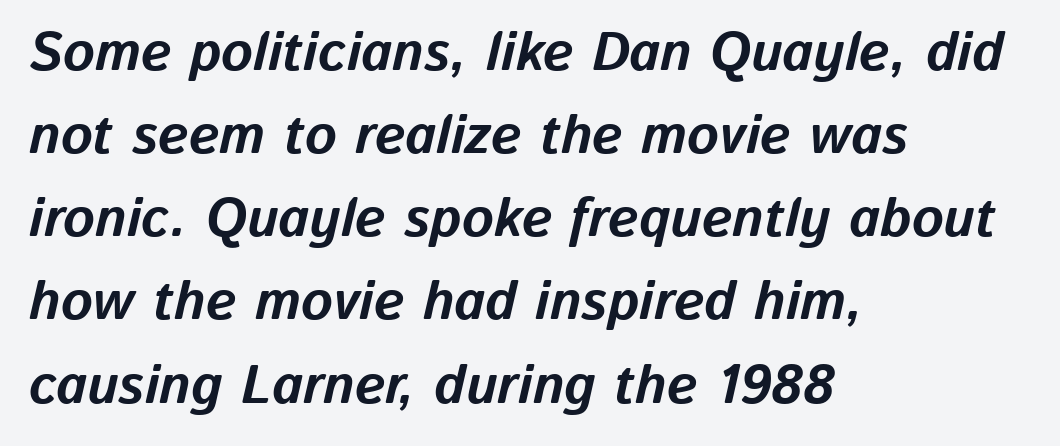
Its strokes are broad and dark, the hallmark of bold type. Is the letter spacing exaggerated? No — it looks like the ordinary default. A classic flush-left, rag-right setting is used for this passage. Quick note: underline off. The face used here has a pronounced slope to its letters. These lines sit exactly where default settings would place them.
